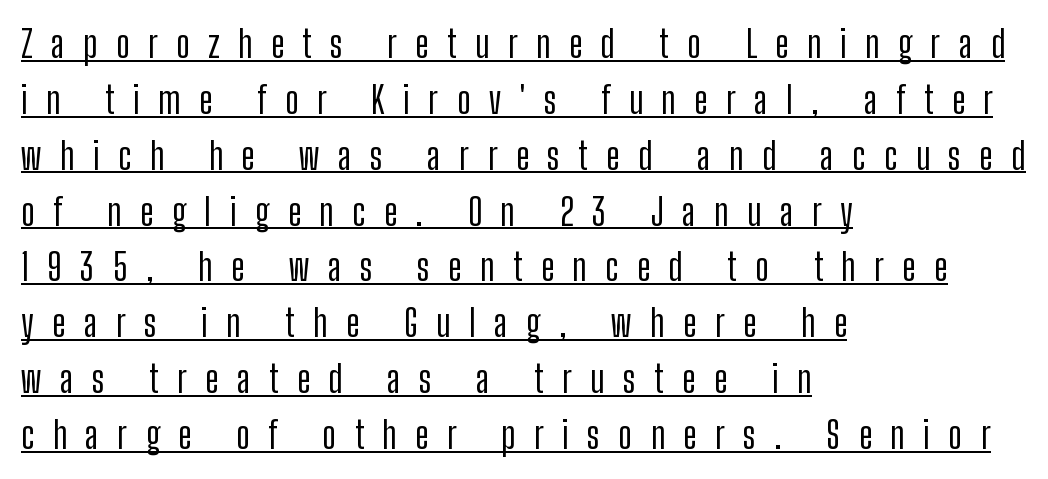
Q: Is the text italic (slanted)? A: No, it is upright.
Q: Is the typeface a serif or a sans-serif typeface? A: Sans-serif.
Q: Is the text underlined? A: Yes.
Q: How is the paragraph aligned? A: Left-aligned.
Q: Is the spacing between letters normal or unusually wide? A: Unusually wide.
Q: Is the spacing between lines tight, normal or loose? A: Normal.
Q: Width (condensed, normal, or wide)? A: Condensed.
Q: Stroke contrast? A: Low.
Q: x-height? A: Medium.
Q: Monospaced? A: No.
